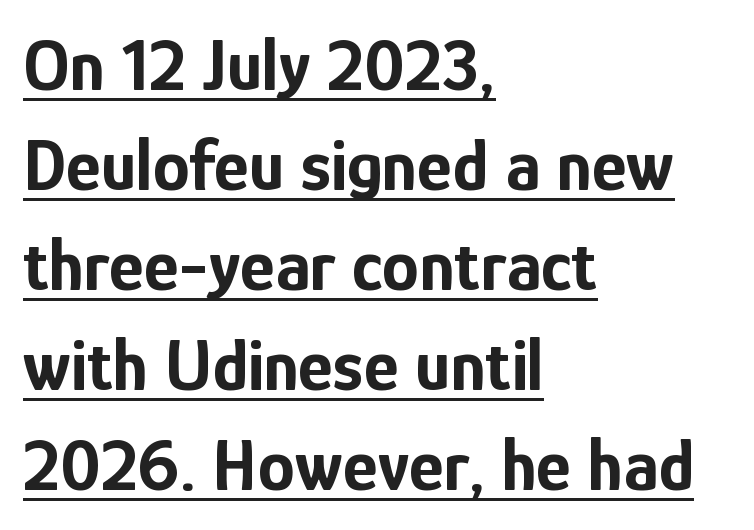
{"serif": "no", "italic": "no", "bold": "yes", "weight": "bold", "width": "condensed", "stroke_contrast": "low", "x_height": "medium", "monospaced": "no", "underline": "yes", "align": "left", "line_spacing": "normal", "line_spacing_ratio": 1.35, "letter_spacing": "normal", "letter_spacing_em": 0.0, "glyph_px": 74}
